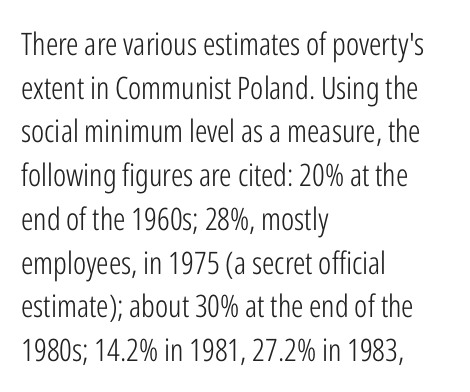
{"serif": "no", "italic": "no", "bold": "no", "weight": "light", "width": "condensed", "stroke_contrast": "low", "x_height": "medium", "monospaced": "no", "underline": "no", "align": "left", "line_spacing": "normal", "line_spacing_ratio": 1.41, "letter_spacing": "normal", "letter_spacing_em": 0.0, "glyph_px": 31}
